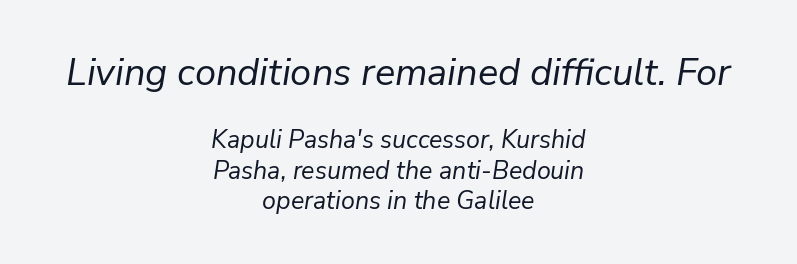
{"italic": "yes", "lean": "right", "slant_degrees": 9, "bold": "no", "weight": "regular", "width": "normal", "stroke_contrast": "low", "x_height": "medium", "monospaced": "no", "underline": "no", "align": "center", "line_spacing_ratio": 1.21, "letter_spacing": "normal", "letter_spacing_em": 0.0, "larger_block": "first", "size_ratio": 1.52, "glyph_px": 38}
